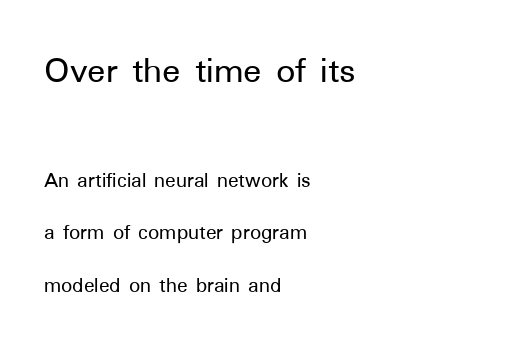
The image shows 38 px sans-serif type, upright; set left-aligned, loose line spacing (2.38x), normal letter spacing, not underlined; the first (top) block is 1.73x larger; low stroke contrast and a medium x-height.
